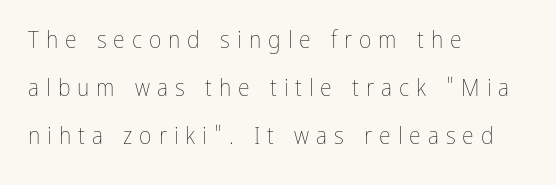
{"italic": "no", "bold": "no", "underline": "no", "align": "left", "line_spacing": "loose", "line_spacing_ratio": 2.0, "letter_spacing": "wide", "letter_spacing_em": 0.29, "glyph_px": 24}
